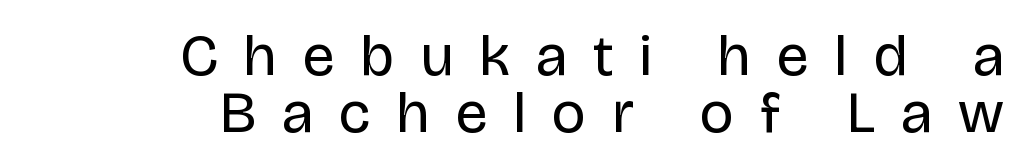
The image shows 59 px regular-weight sans-serif type, upright; set right-aligned, tight line spacing (0.96x), unusually wide letter spacing (+0.45 em), not underlined; low stroke contrast and a large x-height.
